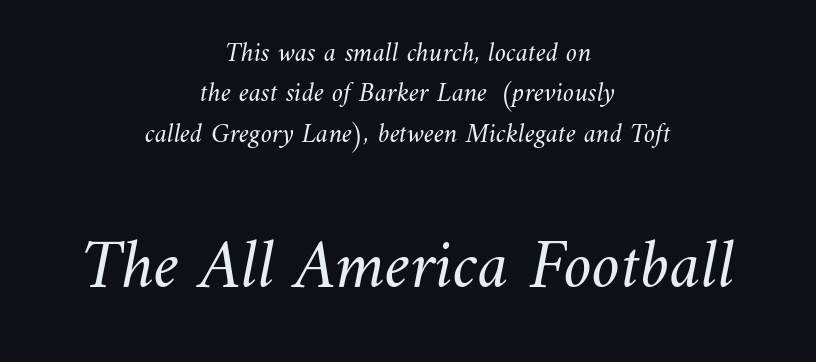
Each letter keeps its own natural width here, so spacing adapts to shape. The type is set solid horizontally, with unmodified tracking. Alignment: centered. Check under the words: just untouched page.
